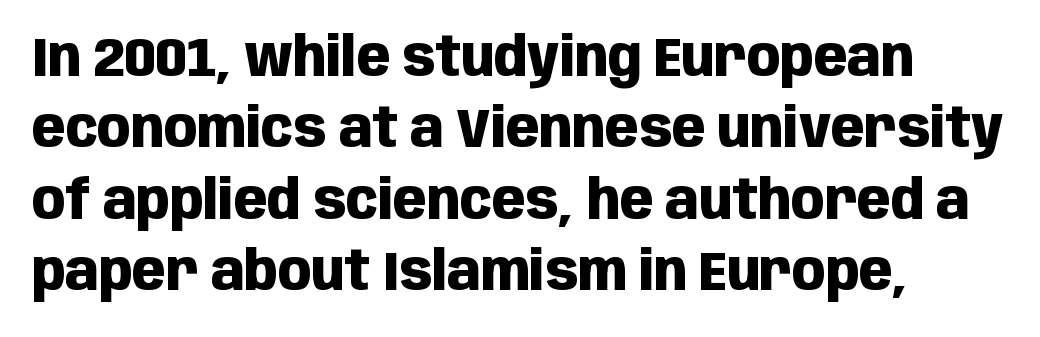
{"serif": "no", "italic": "no", "bold": "yes", "weight": "heavy", "width": "condensed", "stroke_contrast": "low", "x_height": "large", "monospaced": "no", "underline": "no", "align": "left", "line_spacing": "normal", "line_spacing_ratio": 1.3, "letter_spacing": "normal", "letter_spacing_em": 0.0, "glyph_px": 55}
